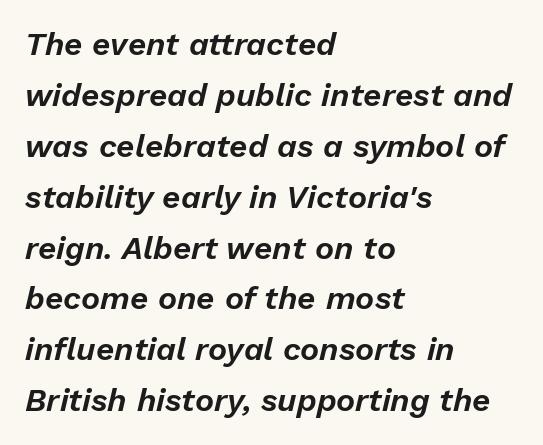
{"italic": "yes", "lean": "right", "slant_degrees": 13, "width": "normal", "stroke_contrast": "low", "x_height": "medium", "monospaced": "no", "underline": "no", "align": "left", "line_spacing": "normal", "line_spacing_ratio": 1.59, "letter_spacing": "normal", "letter_spacing_em": 0.0, "glyph_px": 32}
